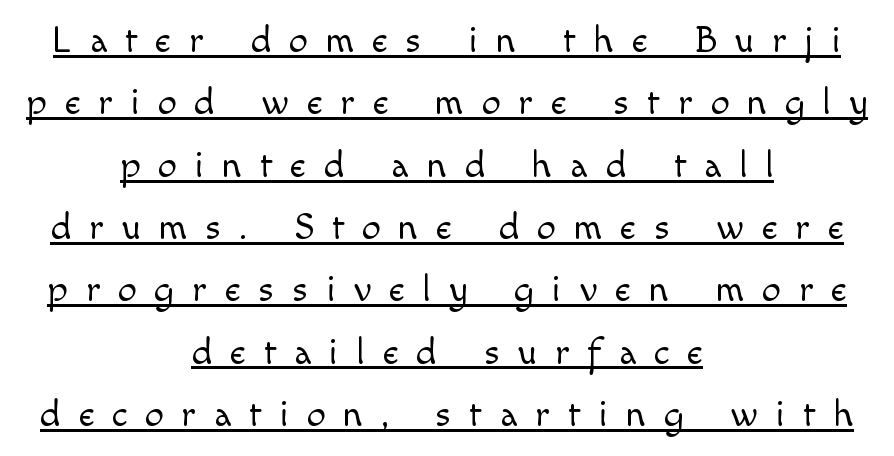
Do the characters align in a grid? No, the font is proportional. Does the copy run flush right? No — it is centered line by line. Regarding leading, the lines here are spaced in the standard way. Every character sits straight up, as roman type does. A continuous stroke trails under the words, as in a hyperlink. Stem width sits at or under what a default text font uses.
